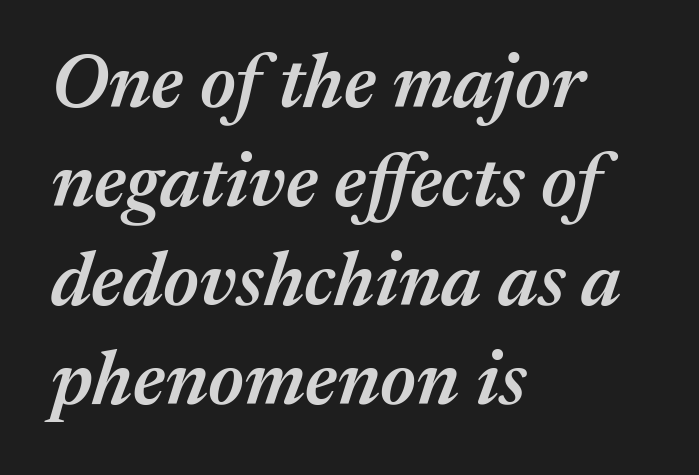
{"italic": "yes", "lean": "right", "slant_degrees": 17, "bold": "semi", "weight": "semibold", "width": "normal", "stroke_contrast": "medium", "x_height": "medium", "monospaced": "no", "underline": "no", "align": "left", "line_spacing": "normal", "line_spacing_ratio": 1.32, "letter_spacing": "normal", "letter_spacing_em": 0.0, "glyph_px": 75}
